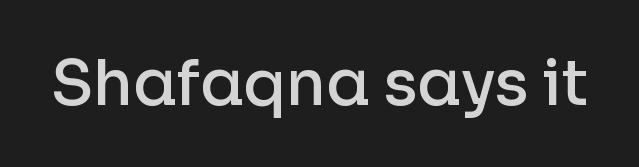
The image shows 62 px semibold sans-serif type, upright; set normal letter spacing, not underlined; low stroke contrast and a medium x-height.
